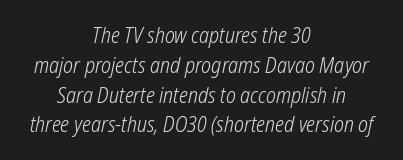
The image shows 21 px text type; set centered, normal line spacing (1.42x), normal letter spacing, not underlined.
